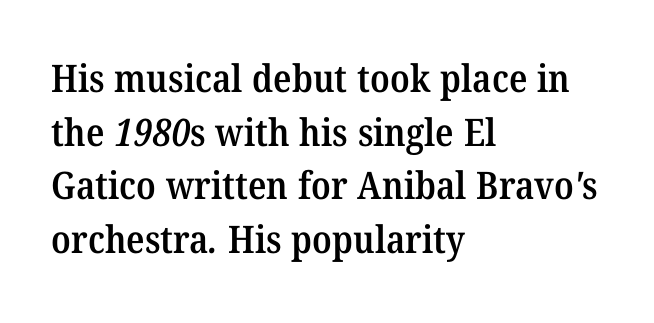
Q: Is the text bold? A: Semi-bold.
Q: Is the typeface a serif or a sans-serif typeface? A: Serif.
Q: Is the text underlined? A: No.
Q: How is the paragraph aligned? A: Left-aligned.
Q: Is the spacing between letters normal or unusually wide? A: Normal.
Q: Is the spacing between lines tight, normal or loose? A: Normal.
Q: Width (condensed, normal, or wide)? A: Normal.
Q: Stroke contrast? A: Medium.
Q: x-height? A: Medium.
Q: Monospaced? A: No.
